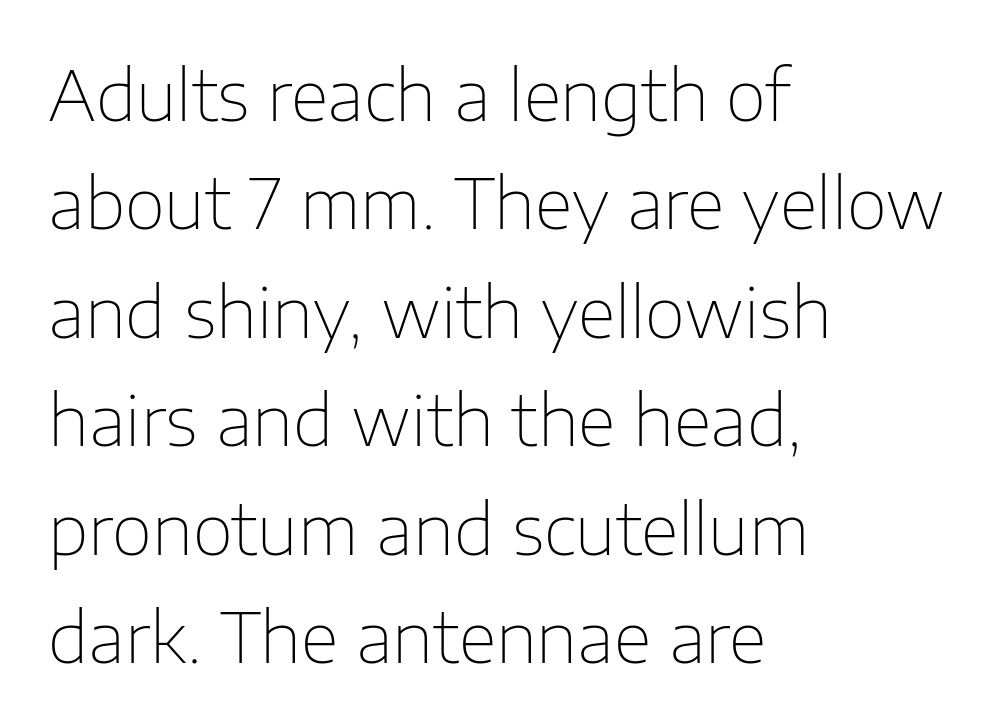
The image shows 70 px thin sans-serif type, upright; set left-aligned, normal line spacing (1.55x), normal letter spacing, not underlined; low stroke contrast and a medium x-height.
